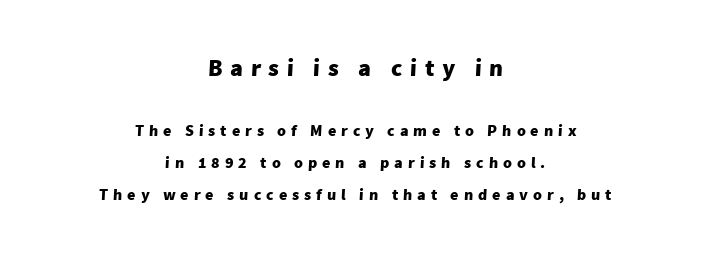
Heavy-handed strokes throughout: this text is bold. Leading is clearly above the norm, producing a sparse column. The passage is arranged like a title page — every line centered. The first block has been scaled up relative to the second. Each row of text sits above clean, open space. A typesetter would call this heavily tracked-out type.
